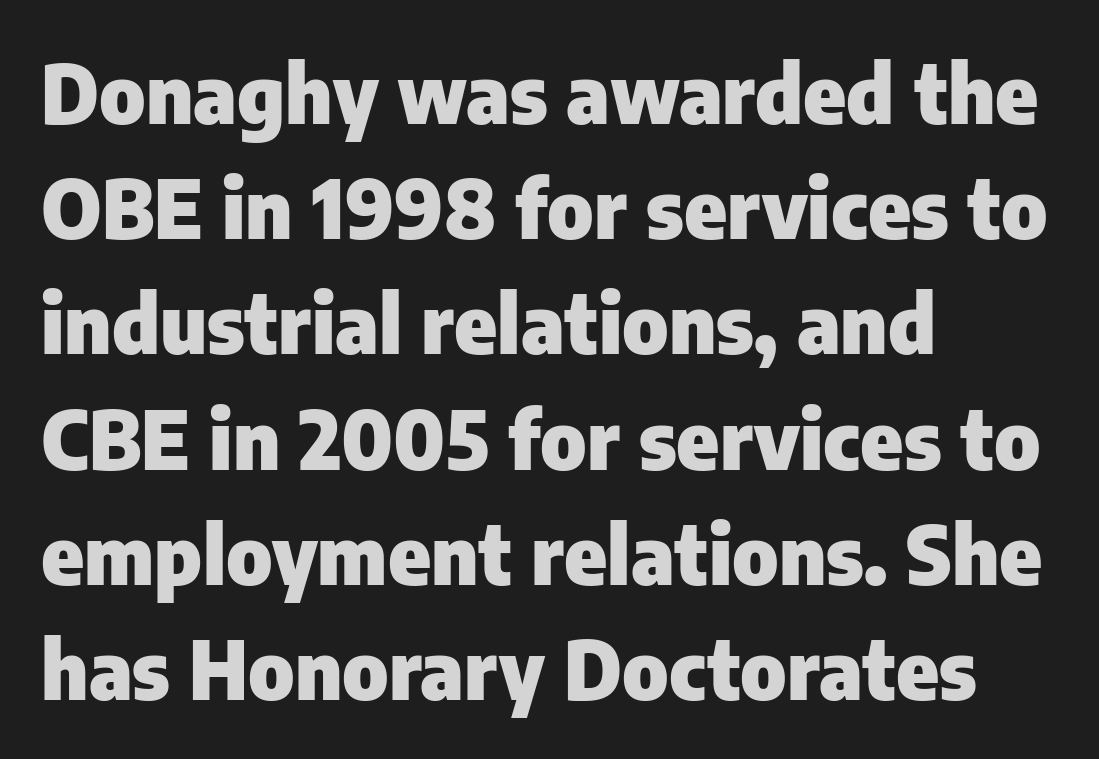
The image shows 80 px heavy sans-serif type, upright; set left-aligned, normal line spacing (1.44x), normal letter spacing, not underlined; low stroke contrast and a medium x-height.
